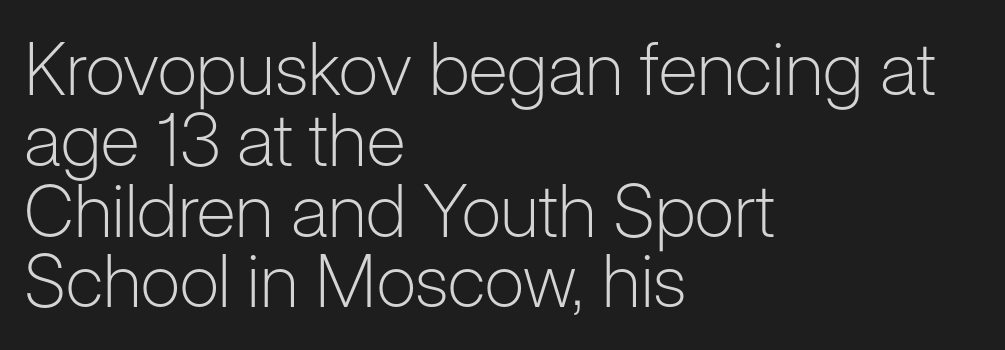
Q: Is the text bold? A: No.
Q: Is the text italic (slanted)? A: No, it is upright.
Q: Is the typeface a serif or a sans-serif typeface? A: Sans-serif.
Q: Is the text underlined? A: No.
Q: How is the paragraph aligned? A: Left-aligned.
Q: Is the spacing between letters normal or unusually wide? A: Normal.
Q: Is the spacing between lines tight, normal or loose? A: Tight.
Q: Width (condensed, normal, or wide)? A: Normal.
Q: Stroke contrast? A: Low.
Q: x-height? A: Medium.
Q: Monospaced? A: No.
